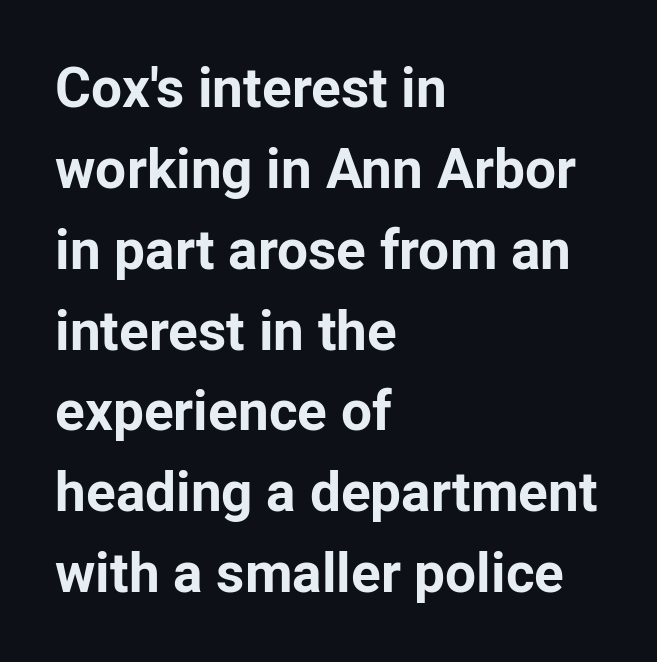
The image shows 55 px bold sans-serif type, upright; set left-aligned, normal line spacing (1.47x), normal letter spacing, not underlined; low stroke contrast and a medium x-height.
